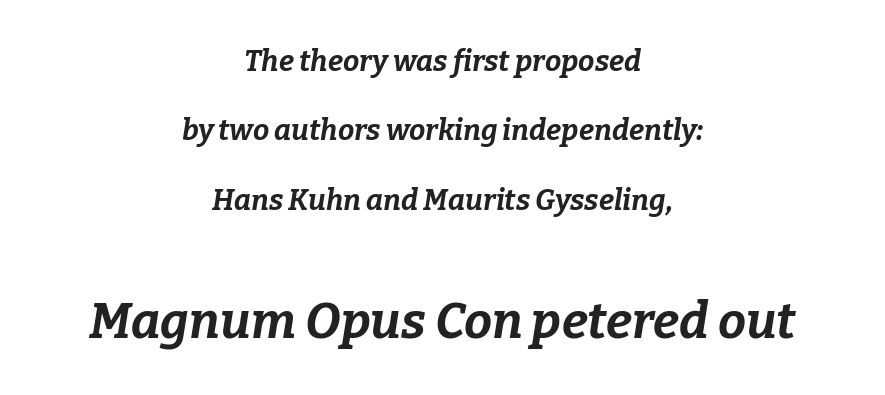
Where is the straight margin? There isn't one; the lines are centered. The rendering uses natural spacing where letterforms have individual widths. Lines of text with bare space underneath. Top chunk: small. Bottom chunk: large.
